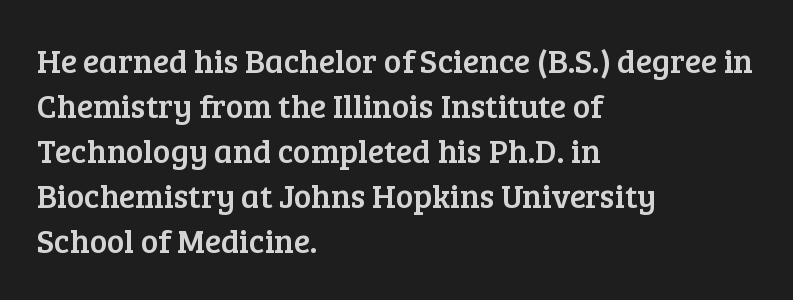
Q: Is the text italic (slanted)? A: No, it is upright.
Q: Is the typeface a serif or a sans-serif typeface? A: Serif.
Q: Is the text underlined? A: No.
Q: How is the paragraph aligned? A: Left-aligned.
Q: Is the spacing between letters normal or unusually wide? A: Normal.
Q: Is the spacing between lines tight, normal or loose? A: Normal.
Q: Width (condensed, normal, or wide)? A: Normal.
Q: Stroke contrast? A: Low.
Q: x-height? A: Medium.
Q: Monospaced? A: No.
